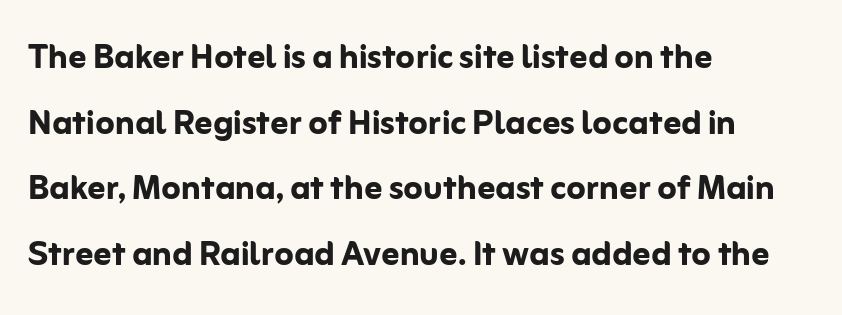
Q: Is the text bold? A: Yes.
Q: Is the text italic (slanted)? A: No, it is upright.
Q: Is the typeface a serif or a sans-serif typeface? A: Sans-serif.
Q: Is the text underlined? A: No.
Q: How is the paragraph aligned? A: Left-aligned.
Q: Is the spacing between letters normal or unusually wide? A: Normal.
Q: Is the spacing between lines tight, normal or loose? A: Normal.
Q: Width (condensed, normal, or wide)? A: Normal.
Q: Stroke contrast? A: Low.
Q: x-height? A: Medium.
Q: Monospaced? A: No.
